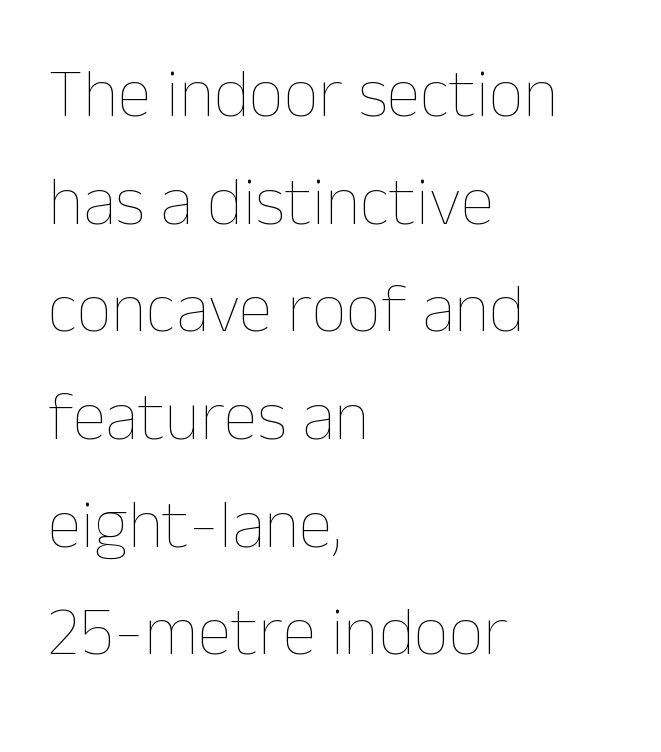
The foot of each line stays bare and open. Caption: face not bold, strokes unweighted. Do the characters align in a grid? No, the font is proportional. These lines are set flush left with a ragged right edge. Normally led — the rows are evenly, conventionally spaced.
